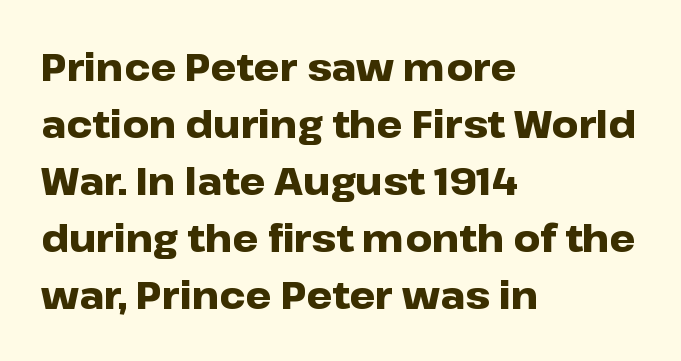
The image shows 37 px heavy, wide sans-serif type, upright; set left-aligned, normal line spacing (1.54x), normal letter spacing, not underlined; low stroke contrast and a medium x-height.
